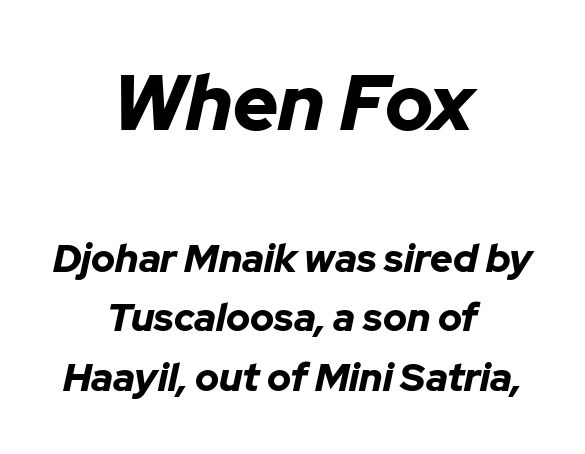
Does the weight exceed regular? Yes, all the way to bold. The setting favours the middle, as headings and verse often do. Compared with typical body copy, the letter spacing here is the same. Whoever set this made the first block the dominant, larger element. Note the varied advance widths — an 'i' is clearly narrower than an 'm'. The words here are not underlined.
